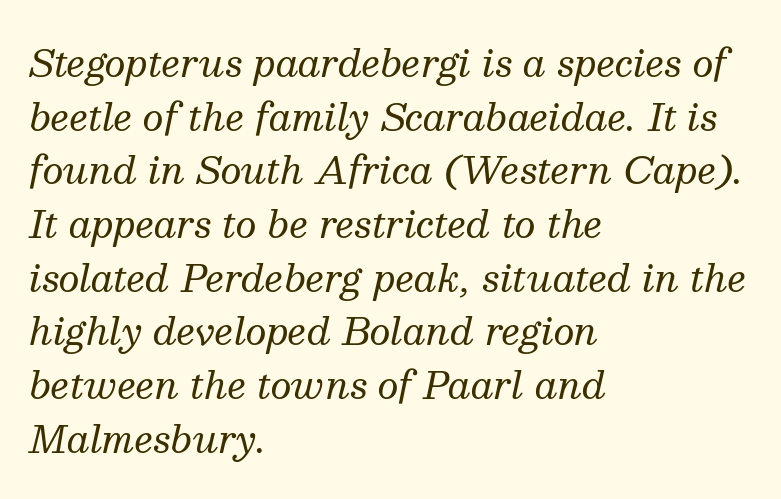
{"serif": "yes", "italic": "yes", "lean": "right", "slant_degrees": 13, "bold": "no", "weight": "regular", "width": "normal", "stroke_contrast": "medium", "x_height": "medium", "monospaced": "no", "underline": "no", "align": "left", "line_spacing": "normal", "line_spacing_ratio": 1.45, "letter_spacing": "normal", "letter_spacing_em": 0.0, "glyph_px": 37}
